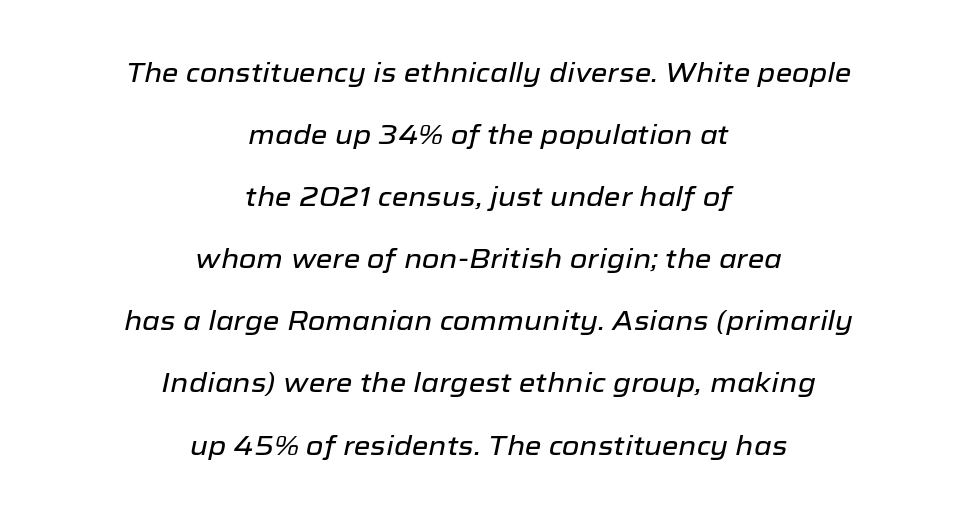
Q: Is the text italic (slanted)? A: Yes, it leans right by about 12 degrees.
Q: Is the text underlined? A: No.
Q: How is the paragraph aligned? A: Centered.
Q: Is the spacing between letters normal or unusually wide? A: Normal.
Q: Is the spacing between lines tight, normal or loose? A: Loose.
